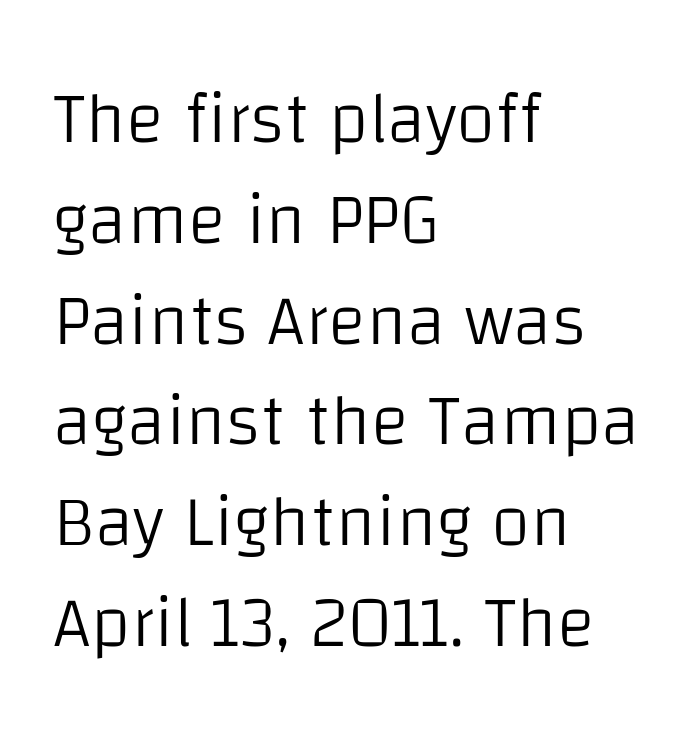
The image shows 72 px light sans-serif type, upright; set left-aligned, normal line spacing (1.4x), normal letter spacing, not underlined; low stroke contrast and a large x-height.
